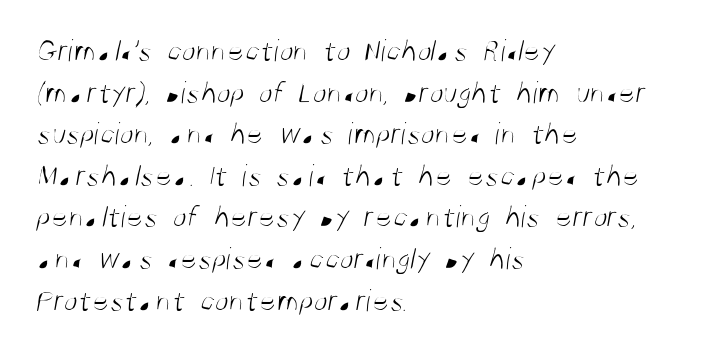
{"serif": "no", "bold": "no", "weight": "light", "width": "condensed", "stroke_contrast": "medium", "x_height": "large", "monospaced": "no", "underline": "no", "align": "left", "line_spacing": "normal", "line_spacing_ratio": 1.3, "letter_spacing": "normal", "letter_spacing_em": 0.0, "glyph_px": 32}
